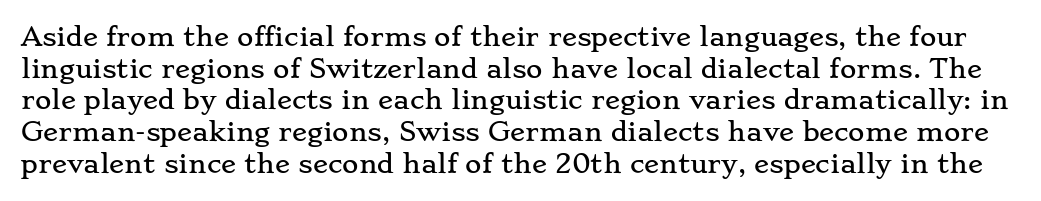
Q: Is the text italic (slanted)? A: No, it is upright.
Q: Is the text underlined? A: No.
Q: Is the spacing between letters normal or unusually wide? A: Normal.
Q: Is the spacing between lines tight, normal or loose? A: Normal.
